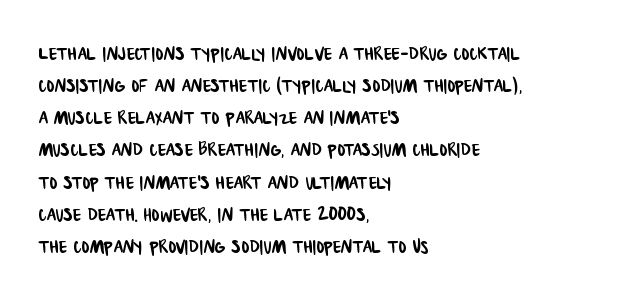
The image shows 24 px text type; set left-aligned, normal line spacing (1.34x), normal letter spacing, not underlined.
